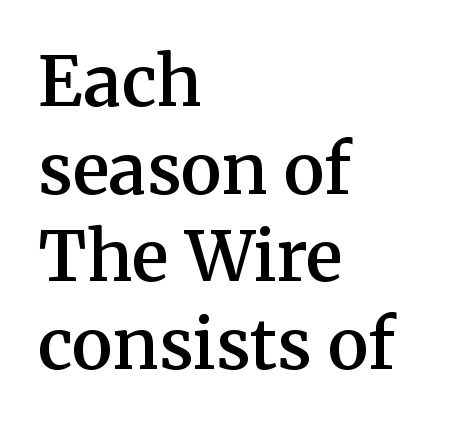
{"serif": "yes", "italic": "no", "bold": "semi", "weight": "semibold", "width": "normal", "stroke_contrast": "medium", "x_height": "medium", "monospaced": "no", "underline": "no", "align": "left", "line_spacing": "normal", "line_spacing_ratio": 1.27, "letter_spacing": "normal", "letter_spacing_em": 0.0, "glyph_px": 69}
